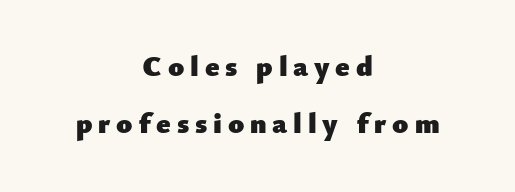
Neither beginnings nor endings align; midpoints do. How are the letters spaced? Widely, with obvious added tracking. I'd call this a sans setting — the letters go barefoot. Underlining? Definitely not there. Unlike italic type, these characters show no tilt at all. The vertical gap from one line to the next is large.
